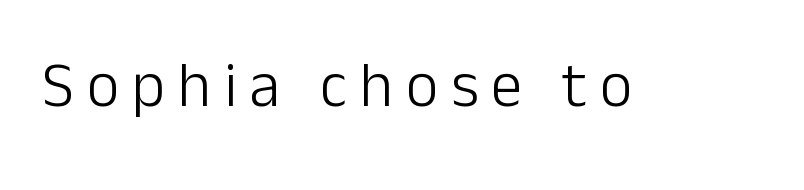
Q: Is the text bold? A: No.
Q: Is the text italic (slanted)? A: No, it is upright.
Q: Is the typeface a serif or a sans-serif typeface? A: Sans-serif.
Q: Is the text underlined? A: No.
Q: Is the spacing between letters normal or unusually wide? A: Unusually wide.
Q: Width (condensed, normal, or wide)? A: Normal.
Q: Stroke contrast? A: Low.
Q: x-height? A: Medium.
Q: Monospaced? A: No.
